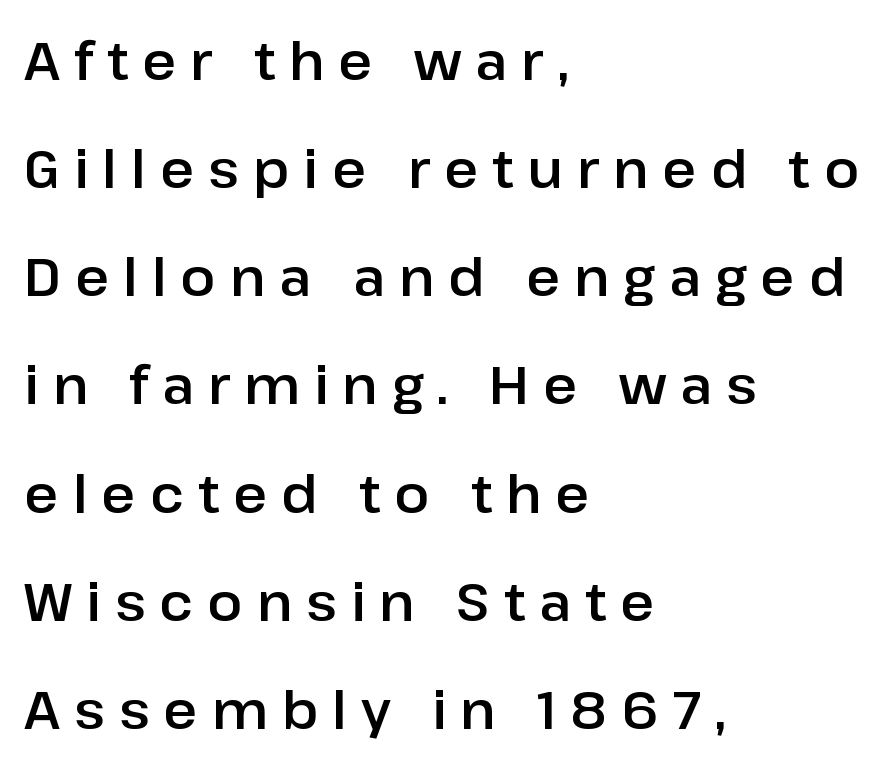
The image shows 52 px sans-serif type, upright; set left-aligned, loose line spacing (2.08x), unusually wide letter spacing (+0.27 em), not underlined; low stroke contrast and a medium x-height.
